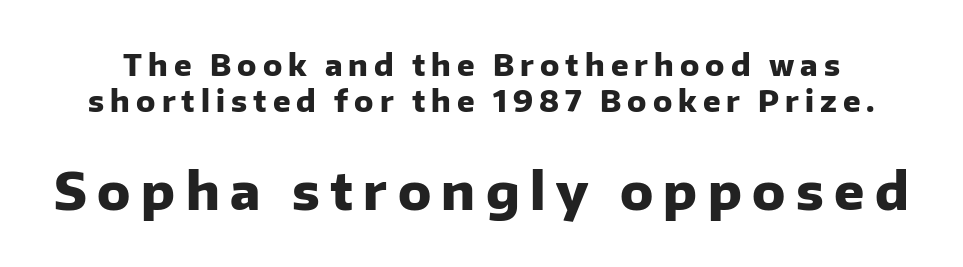
The line texture is sparse and dotted thanks to wide tracking. If you drew a line through each stem, it would be perfectly vertical. Serif or sans? Sans — the stroke terminals are bare. Its strokes are broad and dark, the hallmark of bold type. The designer gave the closing block more size than the opening block.
